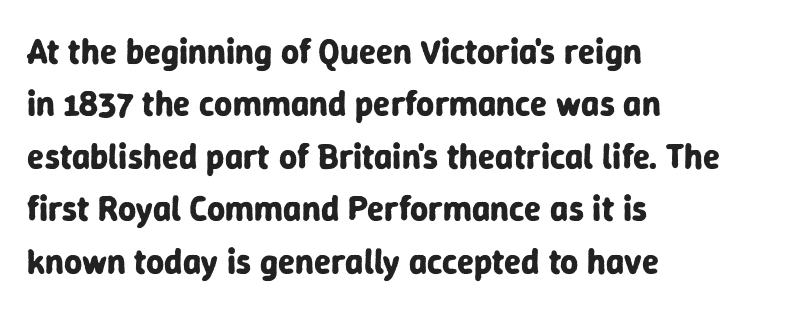
The passage is arranged the way most books set body copy — flush left. The space beneath each line is pristine and unruled. Are there feet on the stems? There aren't — it's a sans. There is no visible air inserted between adjacent glyphs. Nope, not italic — everything's standing straight. Note the varied advance widths — an 'i' is clearly narrower than an 'm'.
